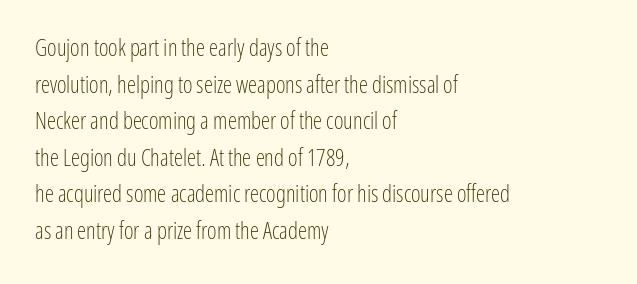
{"italic": "no", "bold": "no", "underline": "no", "align": "left", "line_spacing": "normal", "line_spacing_ratio": 1.59, "letter_spacing": "normal", "letter_spacing_em": 0.0, "glyph_px": 23}
